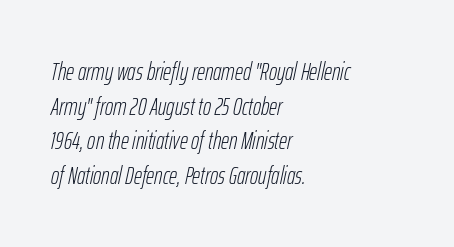
The gap between lines stays unmarked. The cut favours lightness, reaching ordinary text weight at its darkest. Look at the tracking — it's just the regular setting, nothing added. Visually the block forms a straight wall on the left and a jagged coastline on the right.
